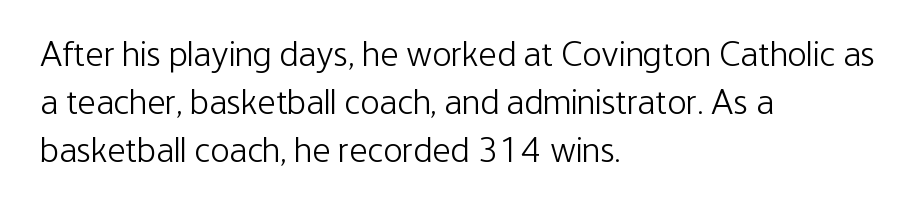
The image shows 36 px light, condensed sans-serif type, upright; set left-aligned, normal line spacing (1.34x), normal letter spacing, not underlined; low stroke contrast and a medium x-height.
